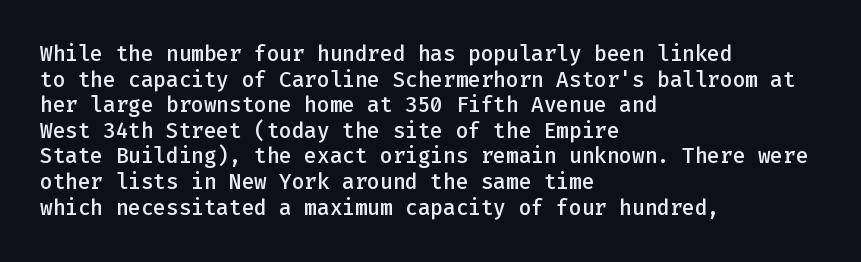
Nobody drew a line under any word here. The letters stand straight up with perfectly vertical stems. Emphasis by weight is partial: semibold. Nobody touched the tracking dial on this one. Compared with a centered layout, this one pins lines to the left instead.
